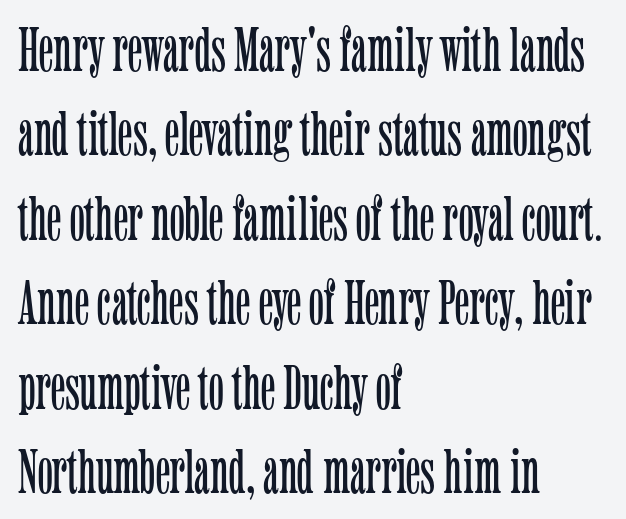
The image shows 63 px light, condensed serif type, upright; set left-aligned, normal line spacing (1.34x), normal letter spacing, not underlined; low stroke contrast and a medium x-height.
